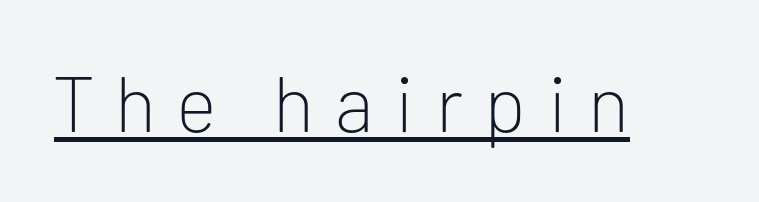
{"serif": "no", "italic": "no", "bold": "no", "weight": "light", "width": "normal", "stroke_contrast": "low", "x_height": "medium", "monospaced": "no", "underline": "yes", "letter_spacing": "wide", "letter_spacing_em": 0.27, "glyph_px": 78}
